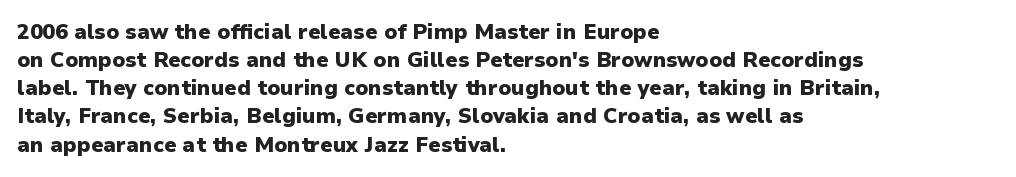
Q: Is the text bold? A: Yes.
Q: Is the text italic (slanted)? A: No, it is upright.
Q: Is the text underlined? A: No.
Q: How is the paragraph aligned? A: Left-aligned.
Q: Is the spacing between letters normal or unusually wide? A: Normal.
Q: Is the spacing between lines tight, normal or loose? A: Normal.
